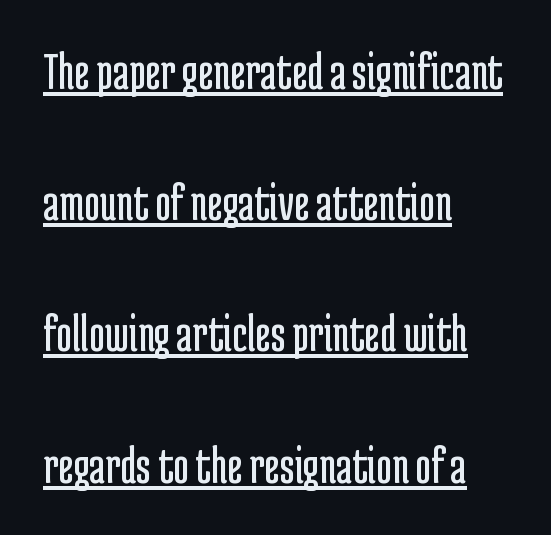
The strokes carry an ordinary text weight at most. Notice how the stems are strictly vertical — no italics here. How would I describe the line gaps? Wide and relaxed. Visually the block forms a straight wall on the left and a jagged coastline on the right.
